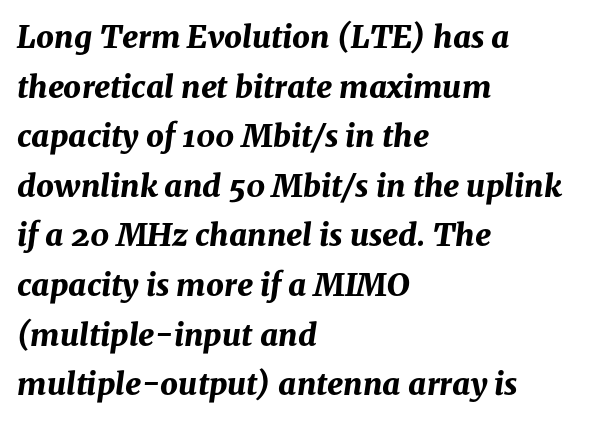
{"italic": "yes", "lean": "right", "slant_degrees": 8, "bold": "yes", "weight": "bold", "width": "normal", "stroke_contrast": "medium", "x_height": "medium", "monospaced": "no", "underline": "no", "align": "left", "line_spacing": "normal", "line_spacing_ratio": 1.6, "letter_spacing": "normal", "letter_spacing_em": 0.0, "glyph_px": 31}
